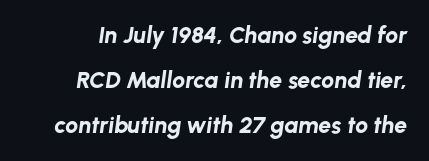
{"italic": "yes", "lean": "right", "slant_degrees": 8, "bold": "yes", "underline": "no", "line_spacing": "loose", "line_spacing_ratio": 1.96, "letter_spacing": "normal", "letter_spacing_em": 0.0, "glyph_px": 23}
